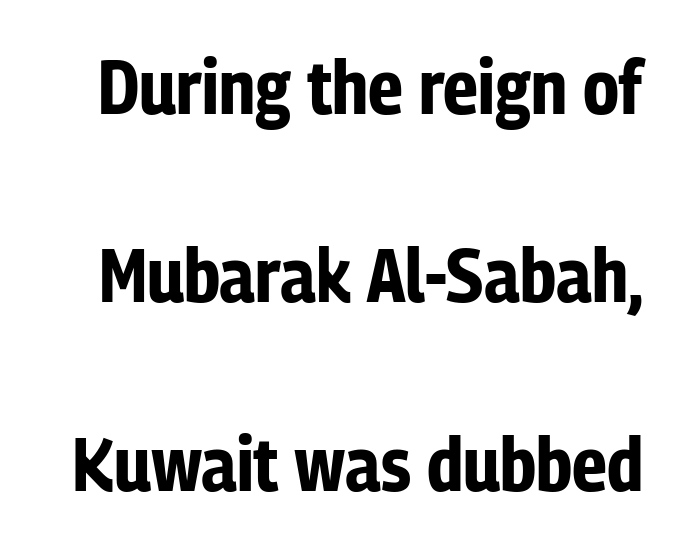
{"serif": "no", "italic": "no", "bold": "yes", "weight": "bold", "width": "condensed", "stroke_contrast": "low", "x_height": "medium", "monospaced": "no", "underline": "no", "line_spacing": "loose", "line_spacing_ratio": 2.48, "letter_spacing": "normal", "letter_spacing_em": 0.0, "glyph_px": 76}
